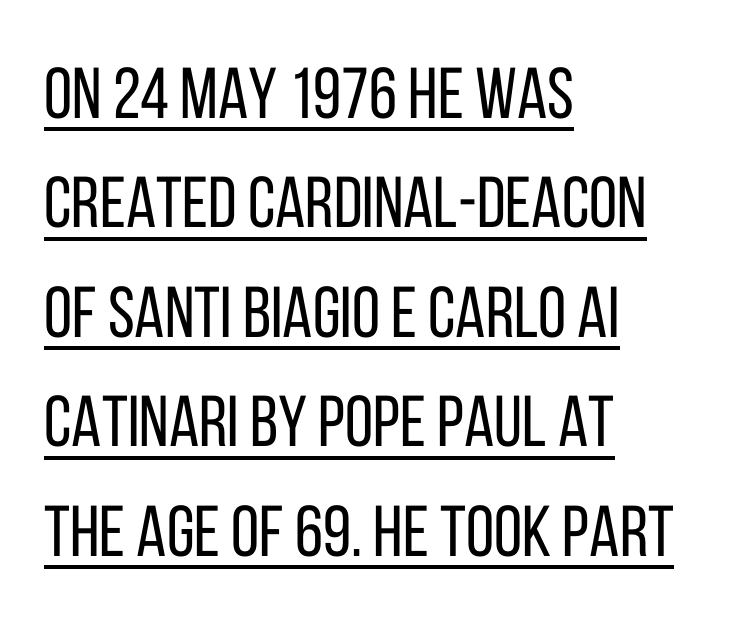
Which margin do the lines hug? The left one — the right edge is uneven. Normally led — the rows are evenly, conventionally spaced. The face used here is a sans, in the tradition of grotesques and geometrics. Nope, not italic — everything's standing straight. You could not count columns in this text — the font is proportionally spaced. How are the letters spaced? Ordinarily, with no added tracking.
